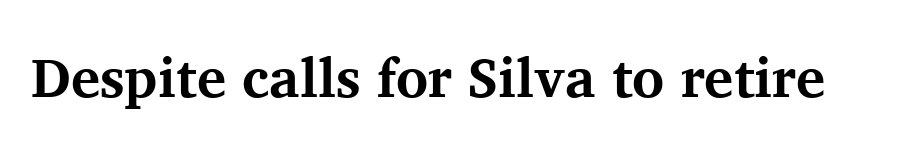
A dark, heavy texture on the line: the type is bold. Is there any slant? The stems are plumb. The letters sit at their default tracking, neither squeezed nor spread. You could not count columns in this text — the font is proportionally spaced. This is serif lettering, the kind often seen in printed books. Only glyphs here, with clear space below each row.
